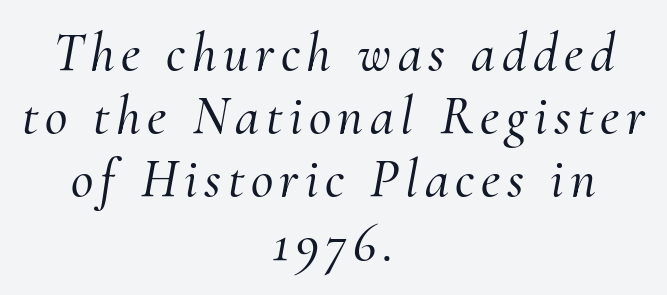
This rendering employs a face with finishing strokes, i.e., a serif. Leading: reduced. The gap between lines stays unmarked. These lines were composed using italics. A typesetter would call this proportional, since set widths differ per character. If you folded the block vertically in half, each line would mirror itself in length.
